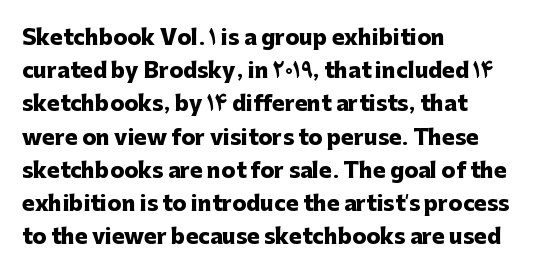
{"italic": "no", "bold": "yes", "underline": "no", "align": "left", "line_spacing": "normal", "line_spacing_ratio": 1.58, "letter_spacing": "normal", "letter_spacing_em": 0.0, "glyph_px": 21}
